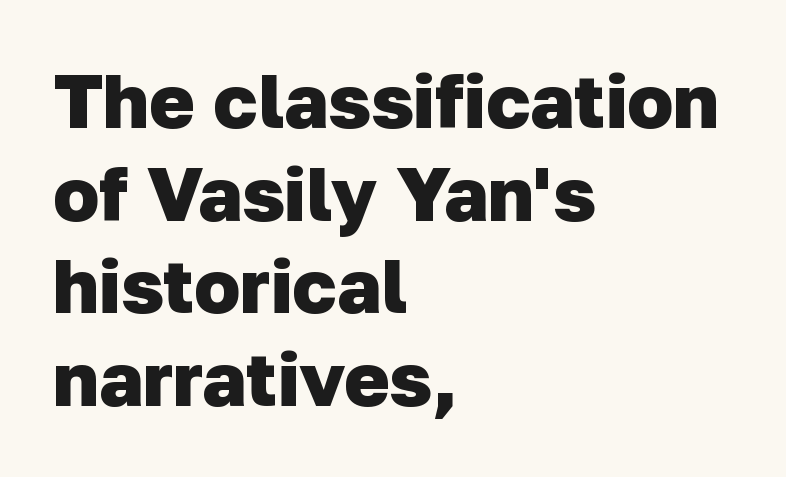
Q: Is the text bold? A: Yes.
Q: Is the typeface a serif or a sans-serif typeface? A: Sans-serif.
Q: Is the text underlined? A: No.
Q: How is the paragraph aligned? A: Left-aligned.
Q: Is the spacing between letters normal or unusually wide? A: Normal.
Q: Width (condensed, normal, or wide)? A: Normal.
Q: Stroke contrast? A: Low.
Q: x-height? A: Medium.
Q: Monospaced? A: No.
